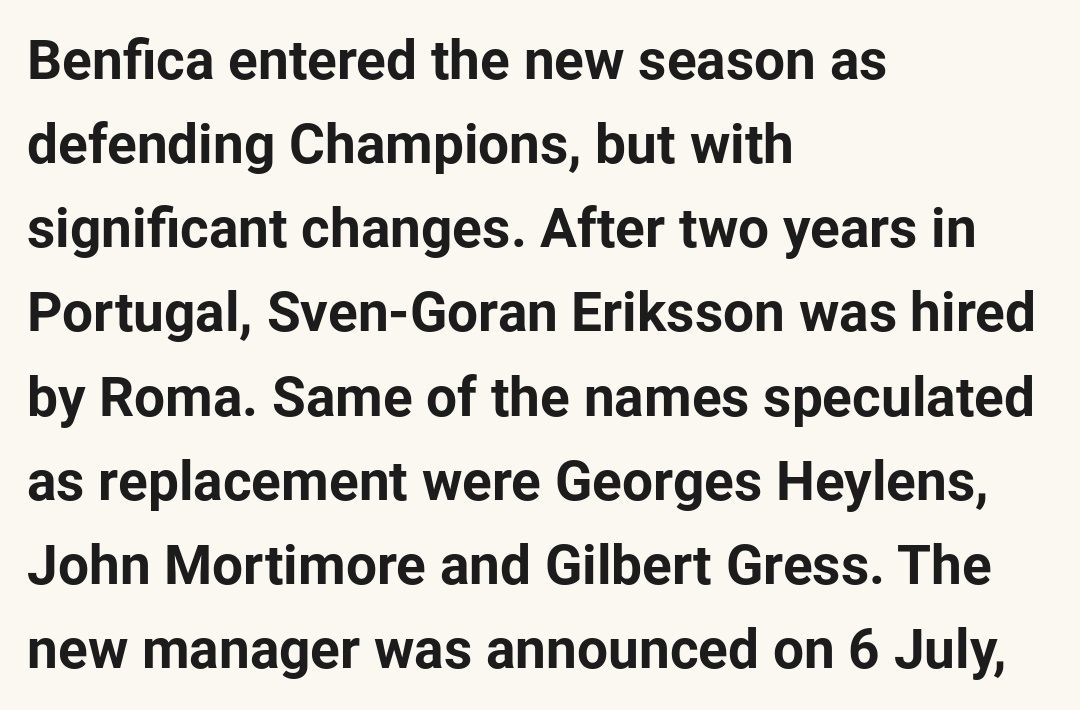
Decoration check: the copy has no underline. A roman cut, with each character standing at attention. You can tell from the bare stems that sans-serif type was used. I'd describe the lettering as bold — thick and assertive. The passage shown stacks its lines at a standard gap.
